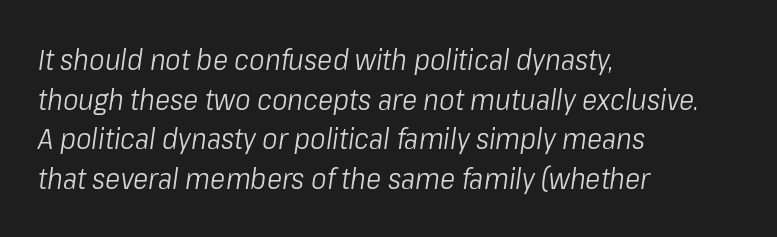
Each line starts at the same left margin while the right side varies. A typesetter would call this proportional, since set widths differ per character. Descenders hang freely into open space. What stands out about the letter spacing? Nothing — it is the standard amount. This is not heavy type; no bold has been used.
